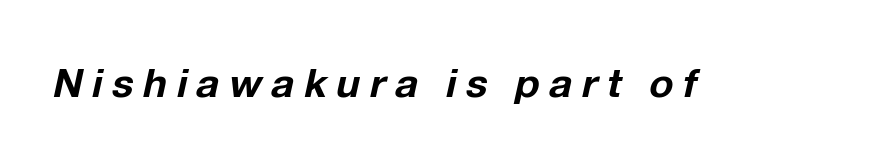
The typography opts for an oblique posture over an upright one. Substantial extra tracking has been applied to these lines. No word sits above an underline. The passage shown is typed in a proportional face where columns would drift. Strong, thick strokes mark this as bold type.
